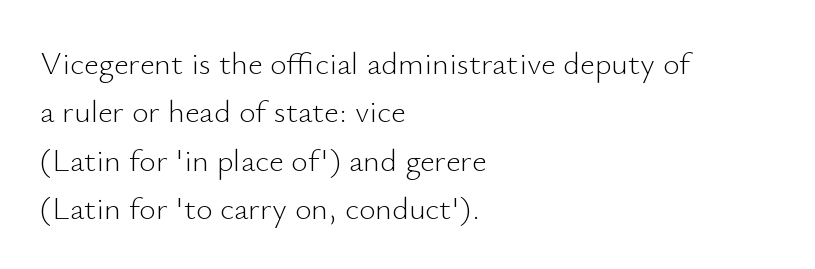
{"serif": "no", "italic": "no", "bold": "no", "weight": "light", "width": "normal", "stroke_contrast": "low", "x_height": "small", "monospaced": "no", "underline": "no", "align": "left", "line_spacing": "normal", "line_spacing_ratio": 1.51, "letter_spacing": "normal", "letter_spacing_em": 0.0, "glyph_px": 32}
